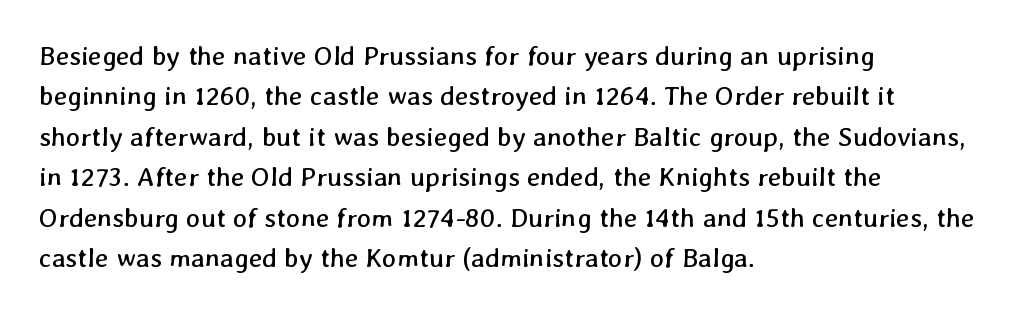
The image shows 27 px text type; set left-aligned, normal line spacing (1.5x), normal letter spacing, not underlined.
